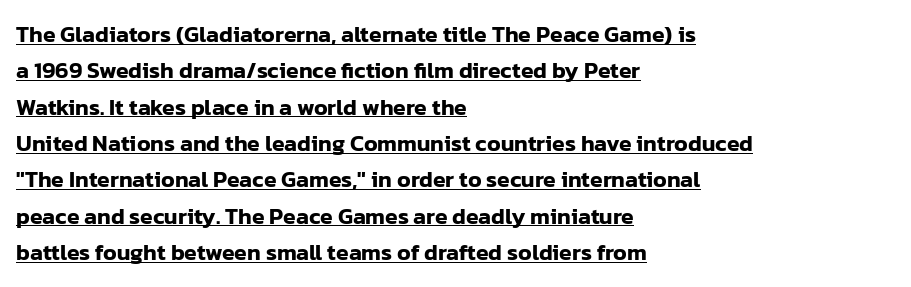
The image shows 23 px text type, upright; set left-aligned, normal line spacing (1.58x), normal letter spacing, underlined.
